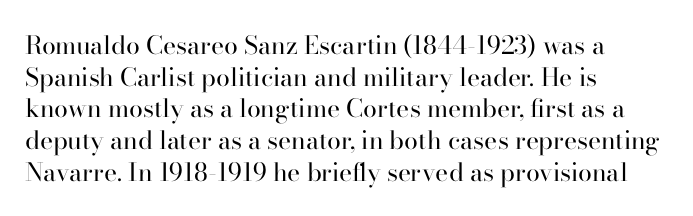
{"italic": "no", "bold": "no", "underline": "no", "align": "left", "line_spacing": "normal", "line_spacing_ratio": 1.27, "letter_spacing": "normal", "letter_spacing_em": 0.0, "glyph_px": 25}
